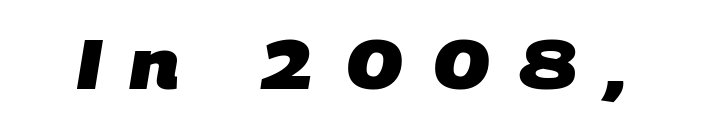
The image shows 70 px heavy sans-serif type; set unusually wide letter spacing (+0.38 em), not underlined; low stroke contrast and a large x-height.
